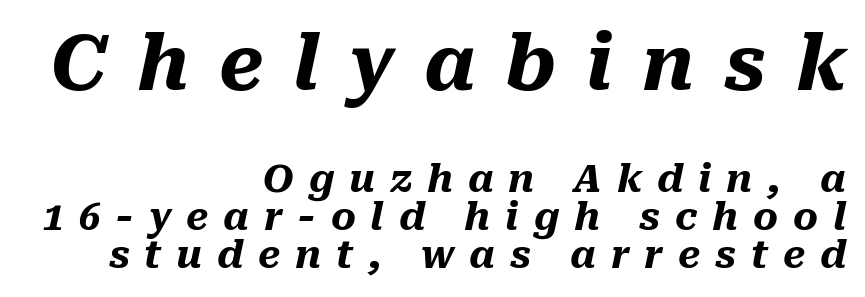
The image shows 76 px heavy type, italic (leaning right); set right-aligned, tight line spacing (1.0x), unusually wide letter spacing (+0.39 em), not underlined; the first (top) block is 2.0x larger; medium stroke contrast and a medium x-height.
